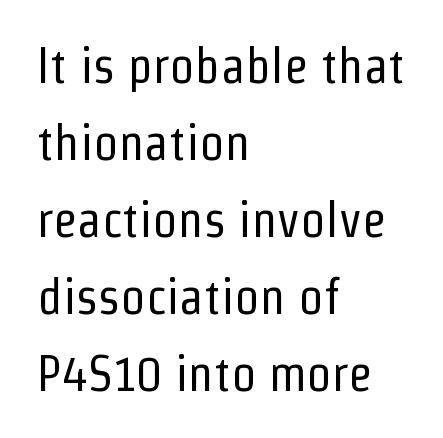
The image shows 50 px regular-weight, condensed sans-serif type, upright; set left-aligned, normal line spacing (1.54x), normal letter spacing, not underlined; low stroke contrast and a medium x-height.
